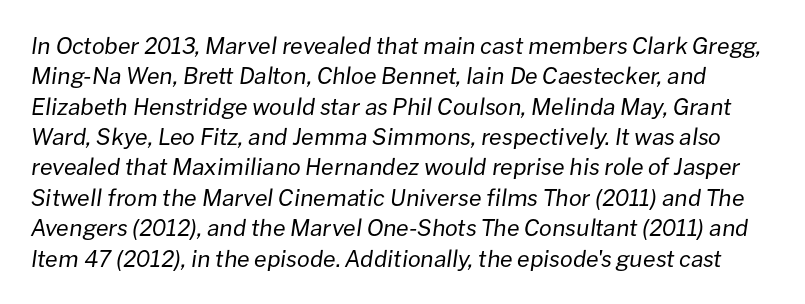
Q: Is the text bold? A: No.
Q: Is the text italic (slanted)? A: Yes, it leans right by about 8 degrees.
Q: Is the text underlined? A: No.
Q: Is the spacing between letters normal or unusually wide? A: Normal.
Q: Is the spacing between lines tight, normal or loose? A: Normal.
